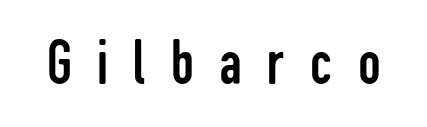
{"serif": "no", "italic": "no", "bold": "no", "weight": "regular", "width": "condensed", "stroke_contrast": "low", "x_height": "medium", "monospaced": "no", "underline": "no", "letter_spacing": "wide", "letter_spacing_em": 0.39, "glyph_px": 64}
